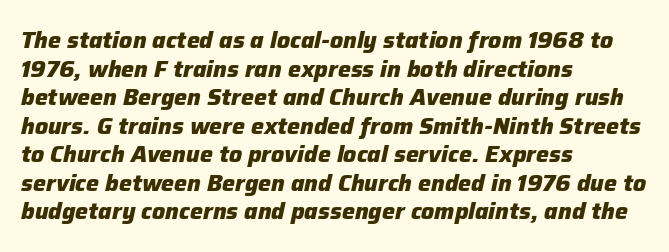
{"italic": "yes", "lean": "right", "slant_degrees": 12, "bold": "yes", "underline": "no", "align": "left", "line_spacing_ratio": 1.24, "letter_spacing": "normal", "letter_spacing_em": 0.0, "glyph_px": 23}
